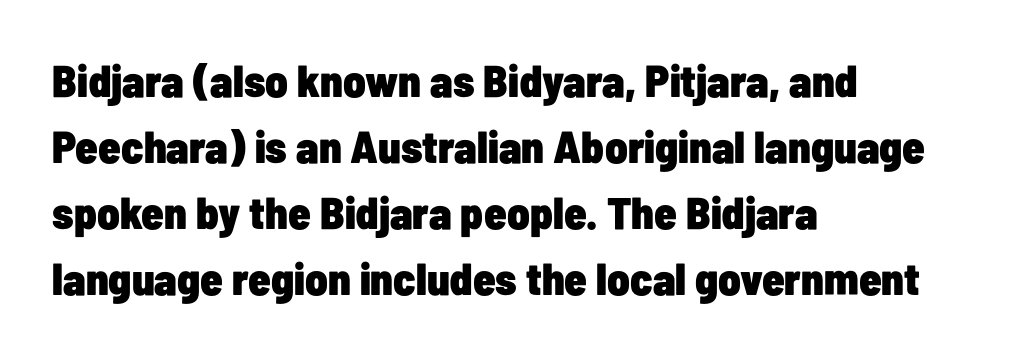
Q: Is the text bold? A: Yes.
Q: Is the text italic (slanted)? A: No, it is upright.
Q: Is the typeface a serif or a sans-serif typeface? A: Sans-serif.
Q: Is the text underlined? A: No.
Q: How is the paragraph aligned? A: Left-aligned.
Q: Is the spacing between letters normal or unusually wide? A: Normal.
Q: Is the spacing between lines tight, normal or loose? A: Normal.
Q: Width (condensed, normal, or wide)? A: Condensed.
Q: Stroke contrast? A: Low.
Q: x-height? A: Medium.
Q: Monospaced? A: No.
